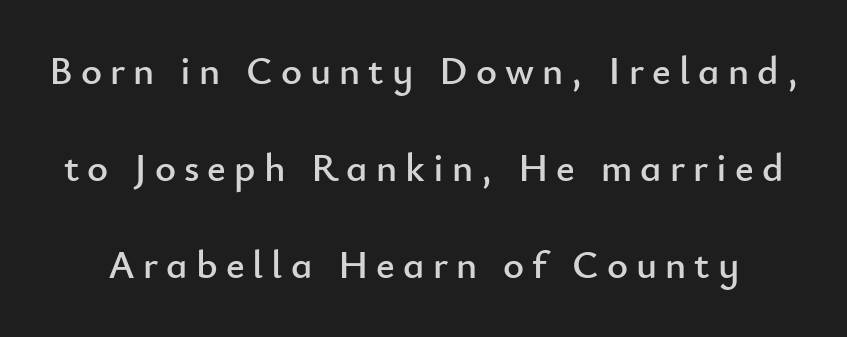
A typesetter would label this face a sans. Upright lettering throughout. The gaps between neighbouring characters are conspicuously large. Proportional: the letters do not fall into vertical columns. What's the leading like? Stretched, with rows far apart. The glyphs are unaccompanied by any horizontal stroke below them.
